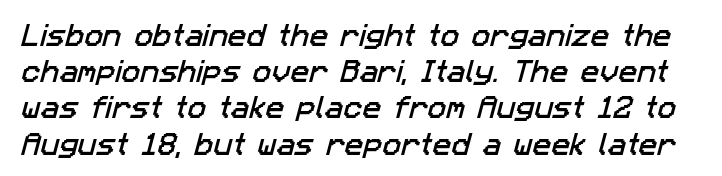
Q: Is the text underlined? A: No.
Q: Is the spacing between letters normal or unusually wide? A: Normal.
Q: Is the spacing between lines tight, normal or loose? A: Normal.
